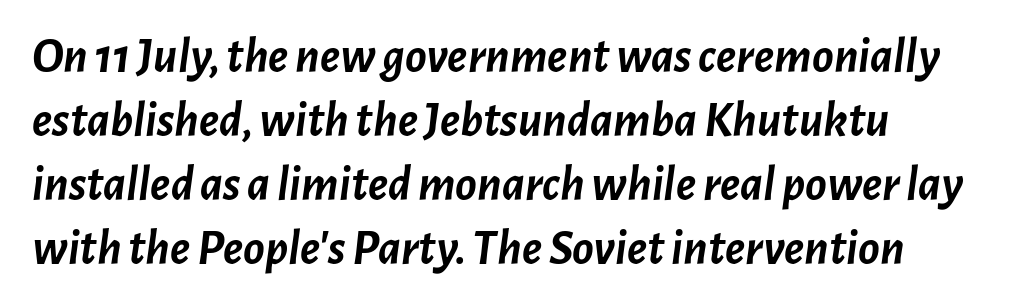
Type without underlining. Honestly, the row spacing looks completely unremarkable. The face used here is proportionally spaced, like ordinary book or web type. A typesetter would mark this as italic.
